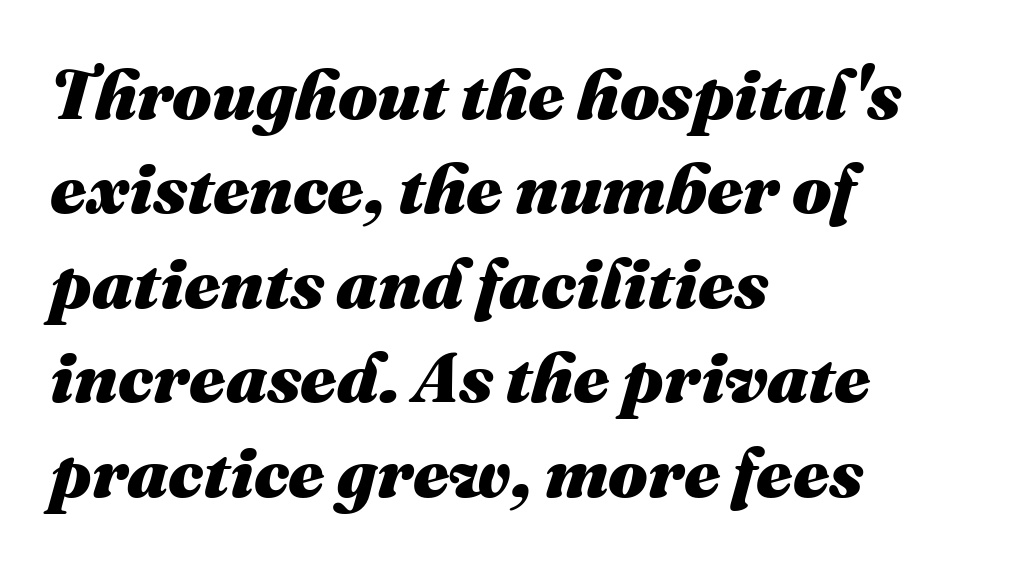
{"italic": "yes", "lean": "right", "slant_degrees": 16, "bold": "yes", "weight": "heavy", "width": "normal", "stroke_contrast": "medium", "x_height": "medium", "monospaced": "no", "underline": "no", "align": "left", "line_spacing": "normal", "line_spacing_ratio": 1.35, "letter_spacing": "normal", "letter_spacing_em": 0.0, "glyph_px": 70}
